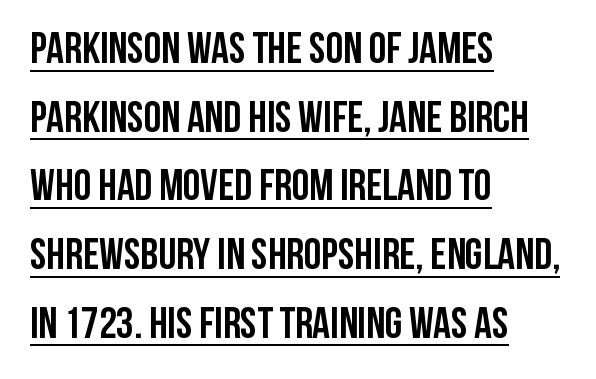
The image shows 44 px semibold, condensed sans-serif type, upright; set left-aligned, normal line spacing (1.56x), normal letter spacing, underlined; low stroke contrast and a large x-height.
